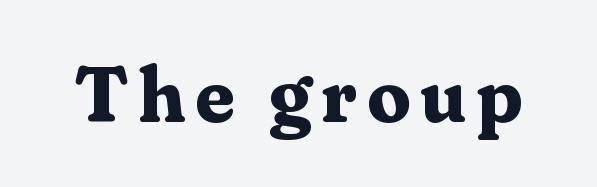
The image shows 78 px bold serif type, upright; set not underlined; medium stroke contrast and a medium x-height.
